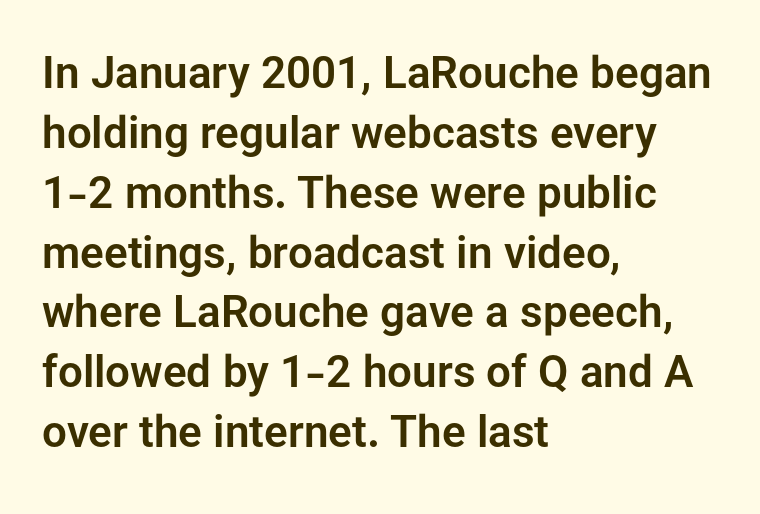
{"serif": "no", "italic": "no", "width": "normal", "stroke_contrast": "low", "x_height": "medium", "monospaced": "no", "underline": "no", "align": "left", "line_spacing": "normal", "line_spacing_ratio": 1.36, "letter_spacing": "normal", "letter_spacing_em": 0.0, "glyph_px": 44}
